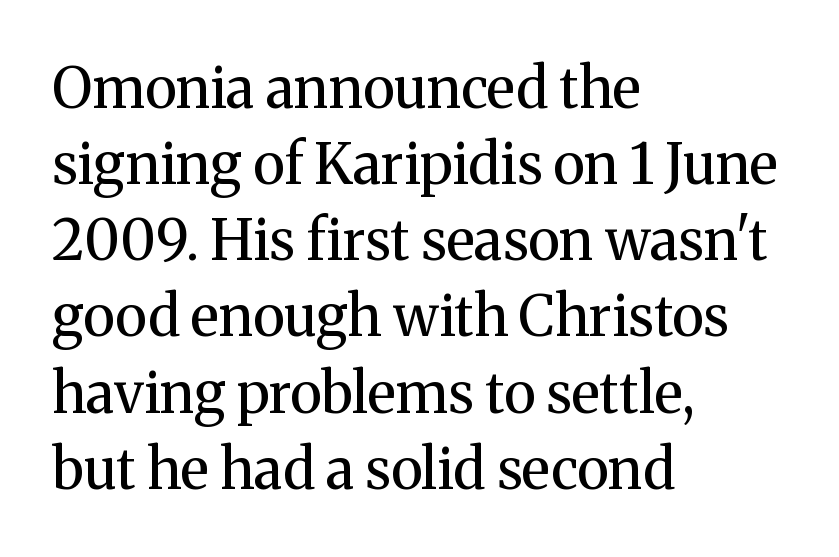
The image shows 56 px regular-weight serif type, upright; set left-aligned, normal line spacing (1.36x), normal letter spacing, not underlined; medium stroke contrast and a medium x-height.
